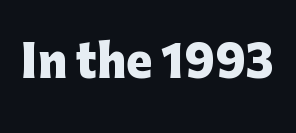
Q: Is the text bold? A: Yes.
Q: Is the text italic (slanted)? A: No, it is upright.
Q: Is the typeface a serif or a sans-serif typeface? A: Sans-serif.
Q: Is the text underlined? A: No.
Q: Is the spacing between letters normal or unusually wide? A: Normal.
Q: Width (condensed, normal, or wide)? A: Normal.
Q: Stroke contrast? A: Low.
Q: x-height? A: Medium.
Q: Monospaced? A: No.
